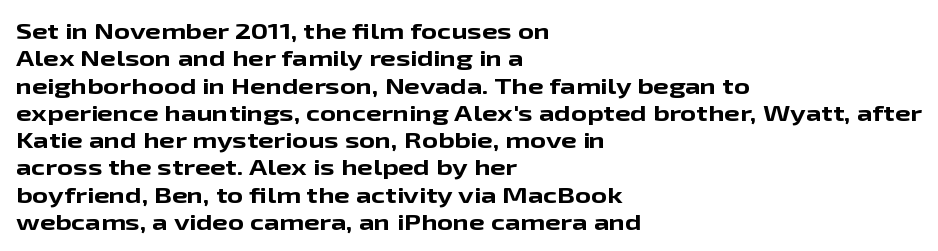
The image shows 22 px bold type, upright; set left-aligned, line spacing 1.24x, normal letter spacing, not underlined.
